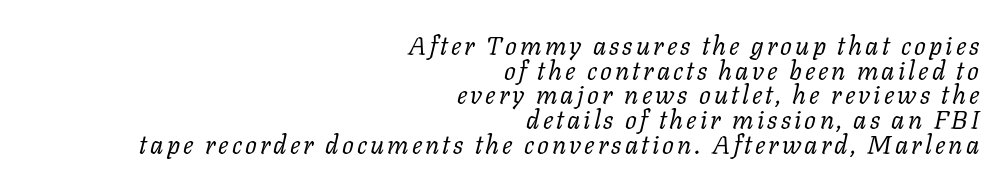
{"italic": "yes", "lean": "right", "slant_degrees": 11, "bold": "no", "underline": "no", "align": "right", "line_spacing": "tight", "line_spacing_ratio": 0.95, "glyph_px": 26}
